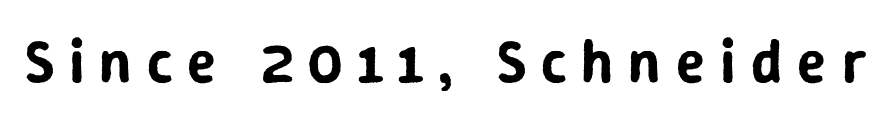
A clean baseline with only descenders dipping below it. Each letter's strokes conclude bluntly, with no projecting serifs. Think of a printed novel: that variable character pitch is what you see here. The type is letterspaced generously, with wide tracking. Italic? Not at all — the glyphs are vertical.
